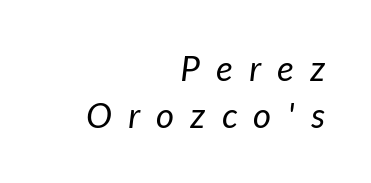
Q: Is the text bold? A: No.
Q: Is the text italic (slanted)? A: Yes, it leans right by about 7 degrees.
Q: Is the text underlined? A: No.
Q: How is the paragraph aligned? A: Right-aligned.
Q: Is the spacing between letters normal or unusually wide? A: Unusually wide.
Q: Is the spacing between lines tight, normal or loose? A: Normal.
Q: Width (condensed, normal, or wide)? A: Normal.
Q: Stroke contrast? A: Low.
Q: x-height? A: Medium.
Q: Monospaced? A: No.
